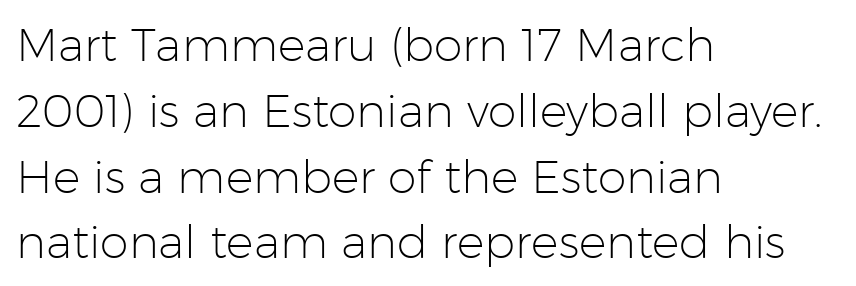
Q: Is the text bold? A: No.
Q: Is the text italic (slanted)? A: No, it is upright.
Q: Is the typeface a serif or a sans-serif typeface? A: Sans-serif.
Q: Is the text underlined? A: No.
Q: How is the paragraph aligned? A: Left-aligned.
Q: Is the spacing between letters normal or unusually wide? A: Normal.
Q: Is the spacing between lines tight, normal or loose? A: Normal.
Q: Width (condensed, normal, or wide)? A: Normal.
Q: Stroke contrast? A: Low.
Q: x-height? A: Medium.
Q: Monospaced? A: No.
